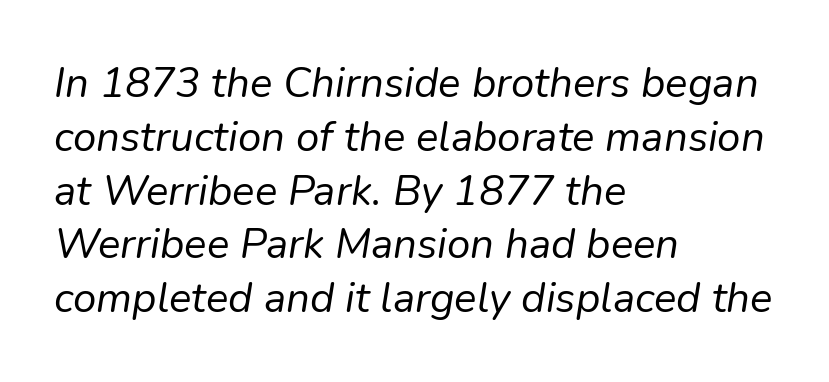
The rendering keeps characters at their native spacing. One glance says typical: line gaps are just what's usual. Heft: none added — not bold. These lines are set flush left with a ragged right edge. The face used here is proportionally spaced, like ordinary book or web type.
